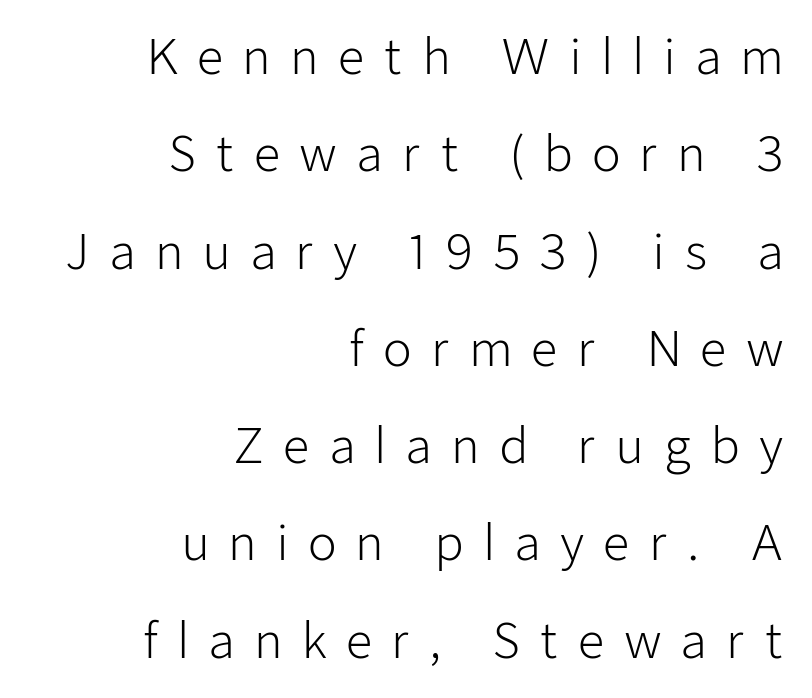
Q: Is the text bold? A: No.
Q: Is the text italic (slanted)? A: No, it is upright.
Q: Is the typeface a serif or a sans-serif typeface? A: Sans-serif.
Q: Is the text underlined? A: No.
Q: How is the paragraph aligned? A: Right-aligned.
Q: Is the spacing between letters normal or unusually wide? A: Unusually wide.
Q: Is the spacing between lines tight, normal or loose? A: Loose.
Q: Width (condensed, normal, or wide)? A: Normal.
Q: Stroke contrast? A: Low.
Q: x-height? A: Medium.
Q: Monospaced? A: No.
